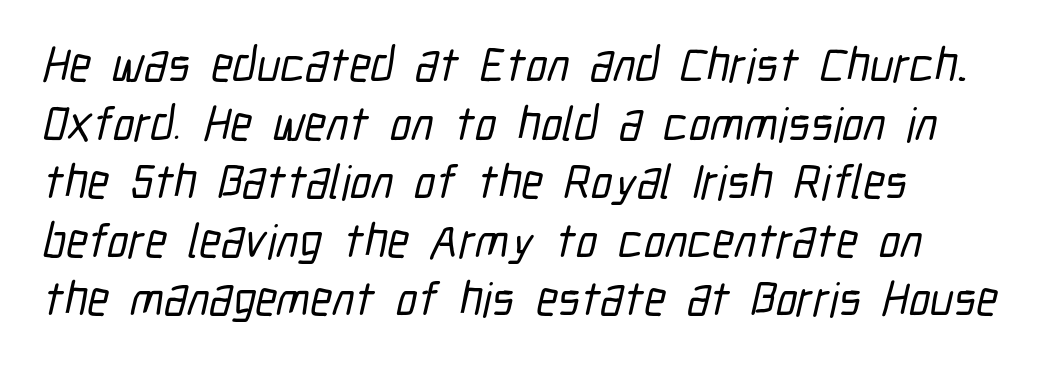
The image shows 48 px condensed sans-serif type; set line spacing 1.22x, normal letter spacing, not underlined; low stroke contrast and a medium x-height.
